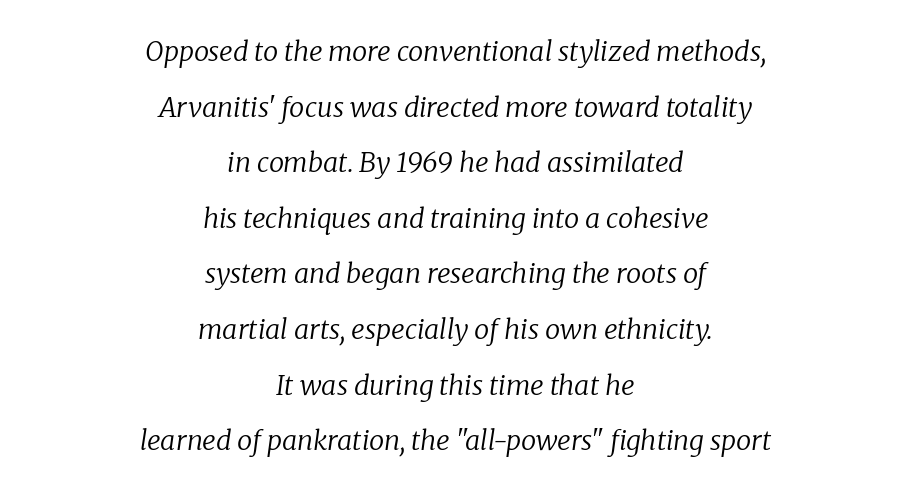
The foot of each line stays bare and open. Posture: slanted. You could fit nearly another row in the gap between these rows. These lines are centered, leaving both edges ragged. Honestly, the letter spacing is just normal — you wouldn't notice it. The weight tops out at a normal text grade.
